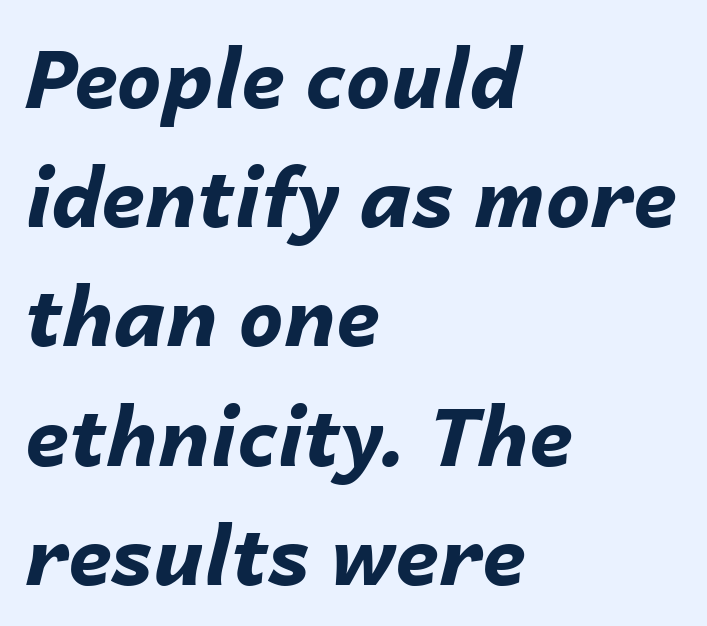
{"italic": "yes", "lean": "right", "slant_degrees": 14, "bold": "yes", "weight": "bold", "width": "normal", "stroke_contrast": "low", "x_height": "medium", "monospaced": "no", "underline": "no", "align": "left", "line_spacing": "normal", "line_spacing_ratio": 1.49, "letter_spacing": "normal", "letter_spacing_em": 0.0, "glyph_px": 80}
